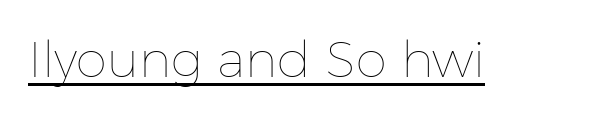
Glyph-to-glyph distance matches everyday printed text. A typesetter would call this proportional, since set widths differ per character. Underlining? Definitely there. Tall strokes in this sample are plumb rather than angled. On a weight scale, this lands at 450 or below.
